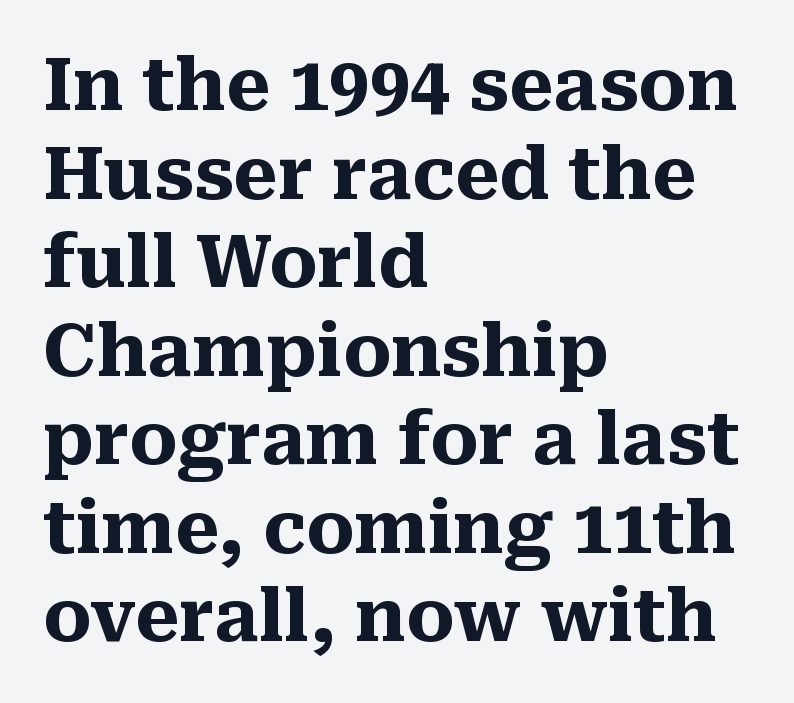
Q: Is the text bold? A: Yes.
Q: Is the text italic (slanted)? A: No, it is upright.
Q: Is the typeface a serif or a sans-serif typeface? A: Serif.
Q: Is the text underlined? A: No.
Q: How is the paragraph aligned? A: Left-aligned.
Q: Is the spacing between letters normal or unusually wide? A: Normal.
Q: Width (condensed, normal, or wide)? A: Normal.
Q: Stroke contrast? A: Medium.
Q: x-height? A: Medium.
Q: Monospaced? A: No.
